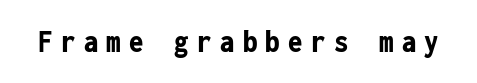
The image shows 32 px bold, condensed sans-serif type, upright, monospaced; set unusually wide letter spacing (+0.26 em), not underlined; low stroke contrast and a medium x-height.
